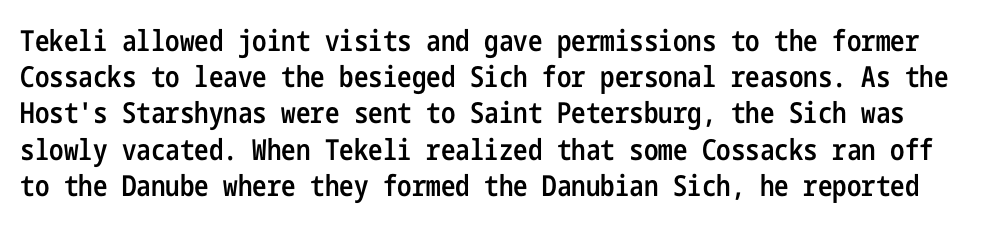
The image shows 29 px semibold, condensed sans-serif type, upright; set normal line spacing (1.25x), normal letter spacing, not underlined; low stroke contrast and a medium x-height.
